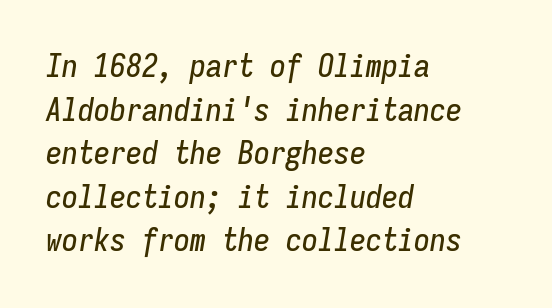
{"italic": "yes", "lean": "right", "slant_degrees": 9, "width": "condensed", "stroke_contrast": "low", "x_height": "medium", "monospaced": "yes", "underline": "no", "align": "left", "line_spacing": "normal", "line_spacing_ratio": 1.36, "letter_spacing": "normal", "letter_spacing_em": 0.0, "glyph_px": 32}
